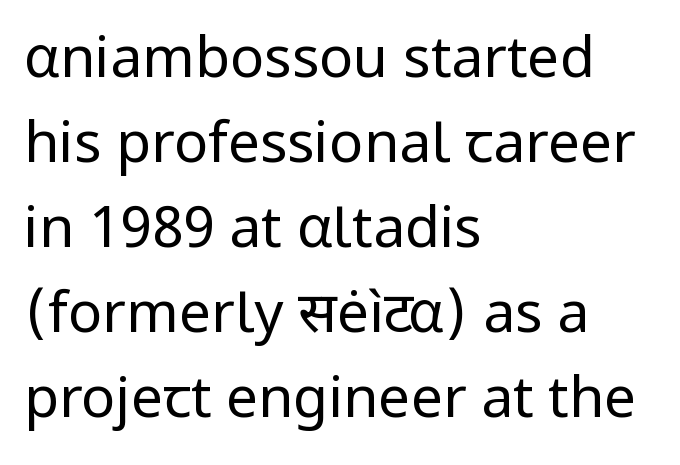
The image shows 57 px regular-weight sans-serif type, upright; set left-aligned, normal line spacing (1.49x), normal letter spacing, not underlined; low stroke contrast and a medium x-height.
